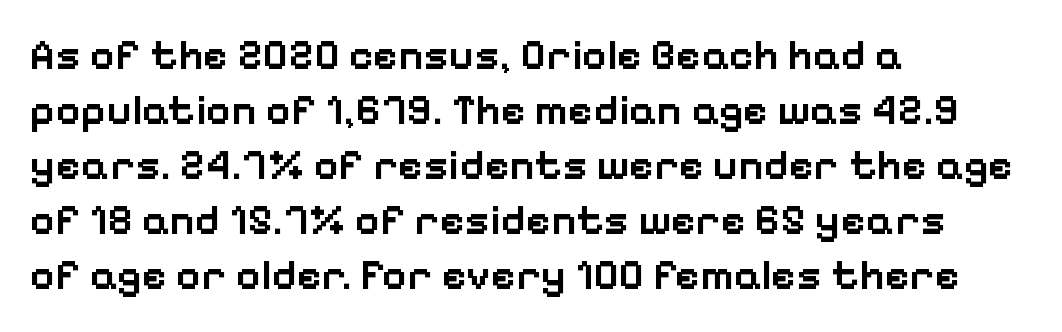
Q: Is the text bold? A: Semi-bold.
Q: Is the text italic (slanted)? A: No, it is upright.
Q: Is the typeface a serif or a sans-serif typeface? A: Sans-serif.
Q: Is the text underlined? A: No.
Q: How is the paragraph aligned? A: Left-aligned.
Q: Is the spacing between letters normal or unusually wide? A: Normal.
Q: Is the spacing between lines tight, normal or loose? A: Normal.
Q: Width (condensed, normal, or wide)? A: Normal.
Q: Stroke contrast? A: Low.
Q: x-height? A: Medium.
Q: Monospaced? A: No.
